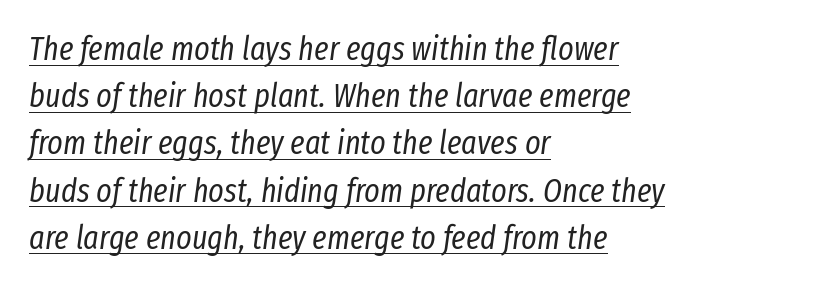
The image shows 33 px regular-weight, condensed type, italic (leaning right); set left-aligned, normal line spacing (1.43x), normal letter spacing, underlined; low stroke contrast and a medium x-height.
